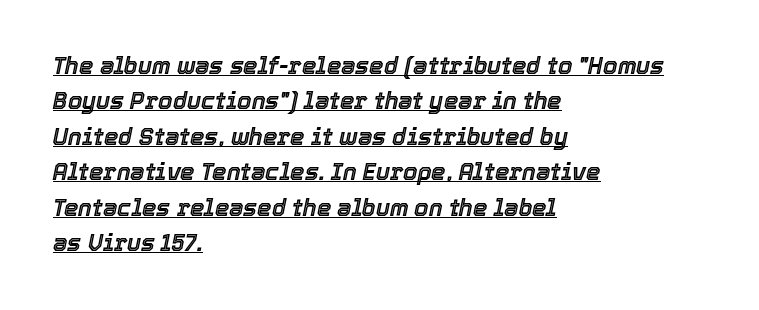
The image shows 23 px text type, italic (leaning right); set left-aligned, normal line spacing (1.54x), normal letter spacing, underlined.
